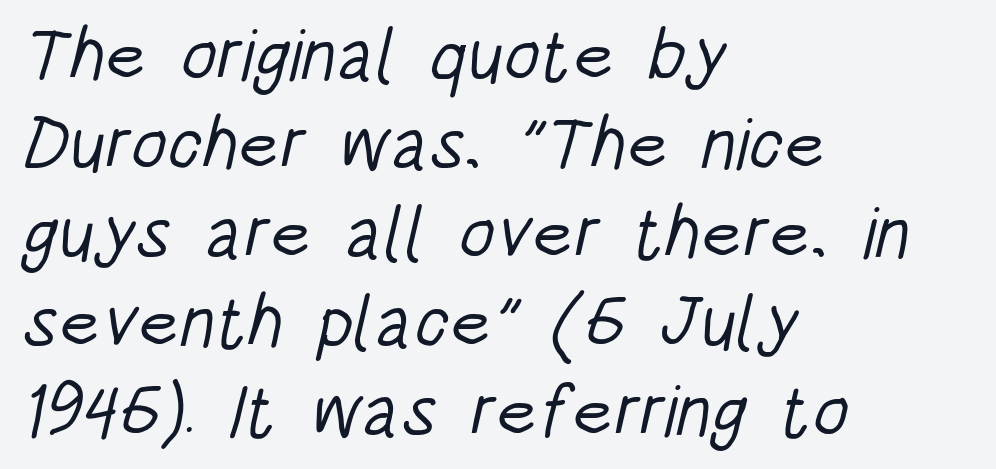
Type style note: lacks serifs. Where is the straight margin? On the left. The letters advance in unequal steps, a hallmark of proportional type. Is this a heavy cut? Hardly; it is regular or lighter. The gaps between neighbouring characters are ordinary and unremarkable. Any mark beneath the type? The region is blank.
